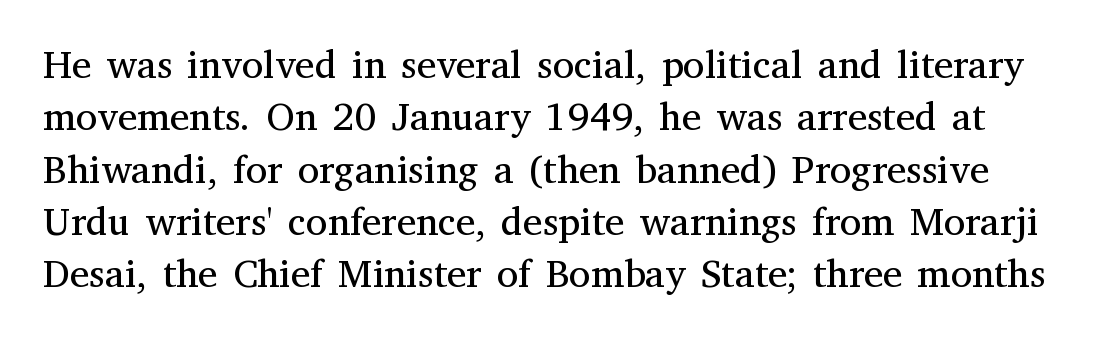
Q: Is the text bold? A: No.
Q: Is the text italic (slanted)? A: No, it is upright.
Q: Is the typeface a serif or a sans-serif typeface? A: Serif.
Q: Is the text underlined? A: No.
Q: Is the spacing between letters normal or unusually wide? A: Normal.
Q: Is the spacing between lines tight, normal or loose? A: Normal.
Q: Width (condensed, normal, or wide)? A: Normal.
Q: Stroke contrast? A: Medium.
Q: x-height? A: Medium.
Q: Monospaced? A: No.
